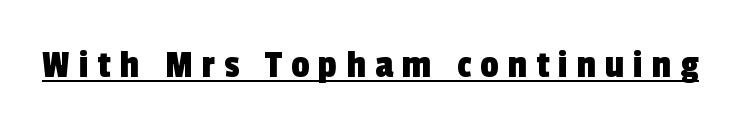
This rendering employs a face without finishing strokes, i.e., a sans-serif. These lines are rendered in a variable-pitch font. Look at the tracking — it's clearly loosened, letters drifting apart. Each line of the rendering has a horizontal stroke beneath the glyphs.
